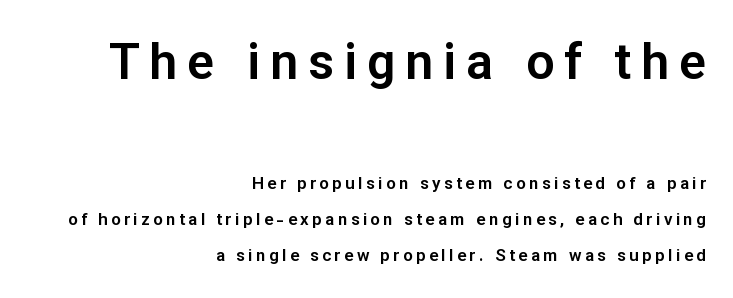
{"serif": "no", "italic": "no", "width": "normal", "stroke_contrast": "low", "x_height": "medium", "monospaced": "no", "underline": "no", "align": "right", "line_spacing": "loose", "line_spacing_ratio": 2.09, "letter_spacing": "wide", "letter_spacing_em": 0.2, "larger_block": "first", "size_ratio": 2.94, "glyph_px": 50}
